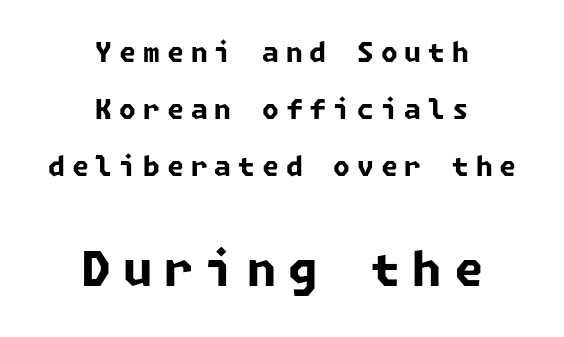
Each new line begins a long way beneath the previous one. A dark, heavy texture on the line: the type is bold. The composition opens small and finishes big. Each letter's strokes conclude bluntly, with no projecting serifs.
